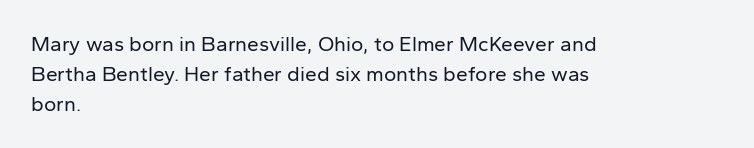
{"italic": "no", "bold": "no", "underline": "no", "align": "left", "line_spacing": "normal", "line_spacing_ratio": 1.42, "letter_spacing": "normal", "letter_spacing_em": 0.0, "glyph_px": 21}
